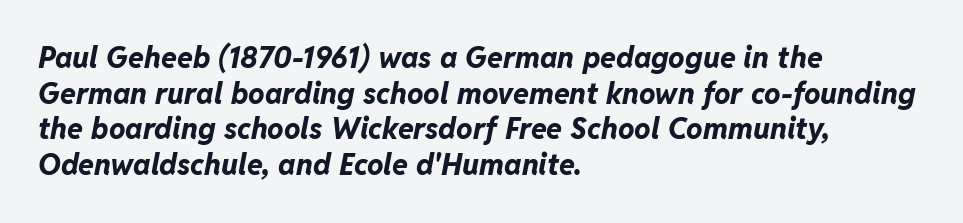
Left-aligned paragraph, ragged on the right. The words here are not underlined. The axis of the letterforms is tilted away from vertical. A dark, heavy texture on the line: the type is bold. The type is set solid horizontally, with unmodified tracking.
